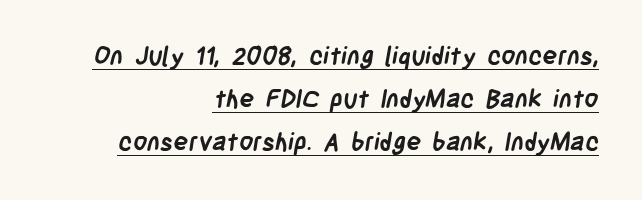
Q: Is the text bold? A: Yes.
Q: Is the text underlined? A: Yes.
Q: How is the paragraph aligned? A: Right-aligned.
Q: Is the spacing between letters normal or unusually wide? A: Normal.
